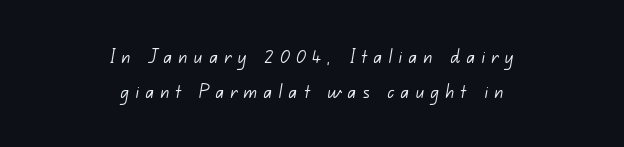
Q: Is the text bold? A: No.
Q: Is the text underlined? A: No.
Q: How is the paragraph aligned? A: Centered.
Q: Is the spacing between letters normal or unusually wide? A: Unusually wide.
Q: Is the spacing between lines tight, normal or loose? A: Normal.
